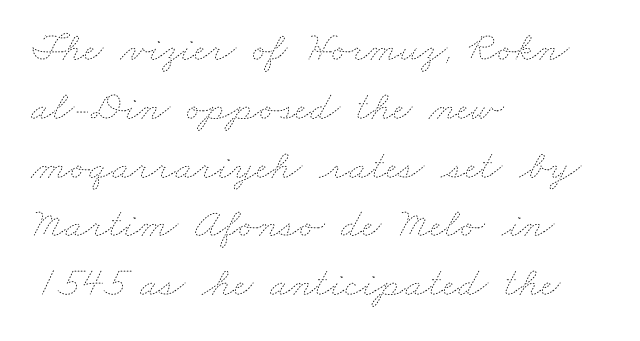
{"bold": "no", "weight": "thin", "width": "wide", "stroke_contrast": "low", "x_height": "small", "monospaced": "no", "underline": "no", "align": "left", "line_spacing": "normal", "line_spacing_ratio": 1.4, "letter_spacing": "normal", "letter_spacing_em": 0.0, "glyph_px": 42}
